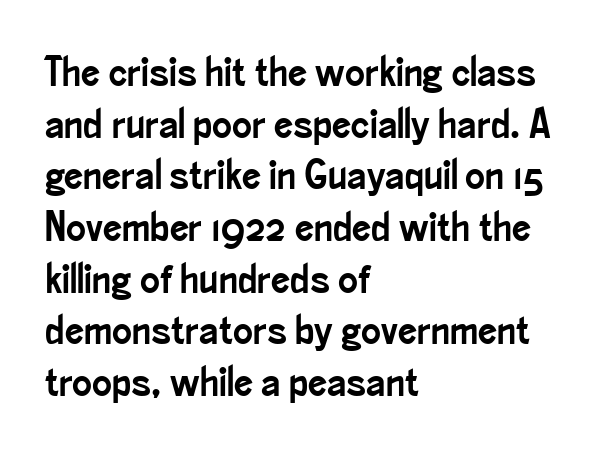
The image shows 42 px condensed sans-serif type, upright; set left-aligned, line spacing 1.23x, normal letter spacing, not underlined; low stroke contrast and a small x-height.
